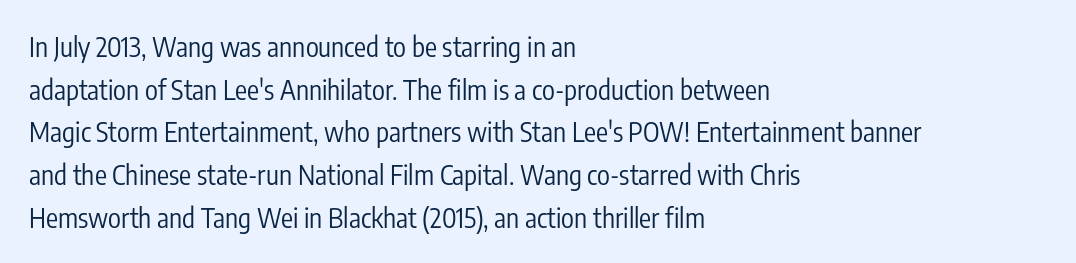
Q: Is the text bold? A: No.
Q: Is the text italic (slanted)? A: No, it is upright.
Q: Is the text underlined? A: No.
Q: How is the paragraph aligned? A: Left-aligned.
Q: Is the spacing between letters normal or unusually wide? A: Normal.
Q: Is the spacing between lines tight, normal or loose? A: Normal.
